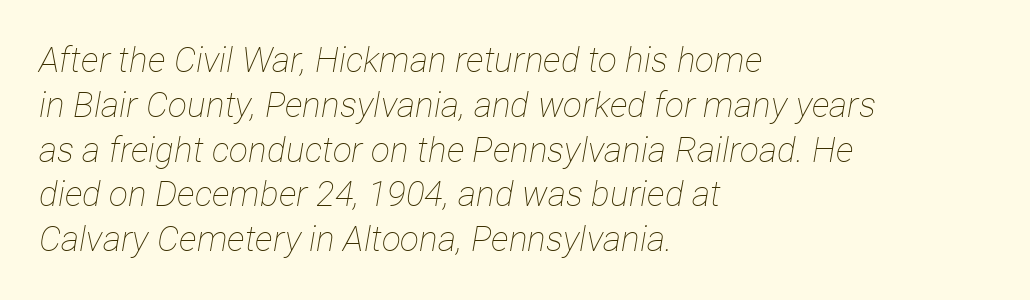
The image shows 35 px thin, condensed type, italic (leaning right); set left-aligned, normal line spacing (1.28x), normal letter spacing, not underlined; low stroke contrast and a medium x-height.
